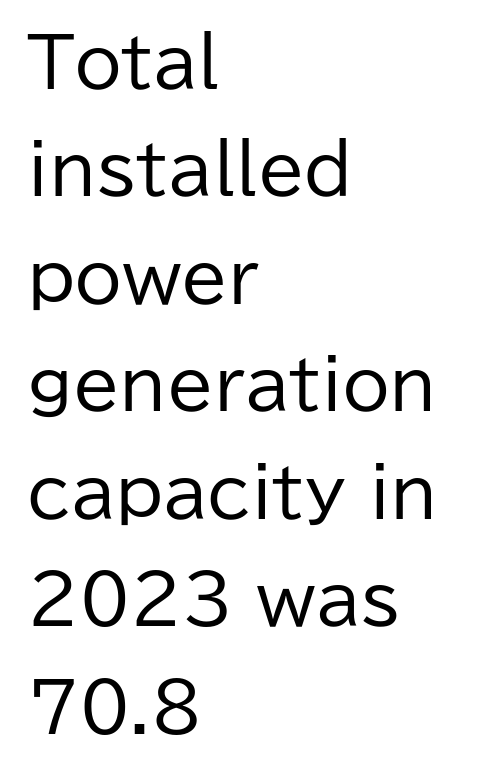
{"serif": "no", "italic": "no", "bold": "no", "weight": "regular", "width": "normal", "stroke_contrast": "low", "x_height": "medium", "monospaced": "no", "underline": "no", "align": "left", "line_spacing": "normal", "line_spacing_ratio": 1.58, "letter_spacing": "normal", "letter_spacing_em": 0.0, "glyph_px": 68}
